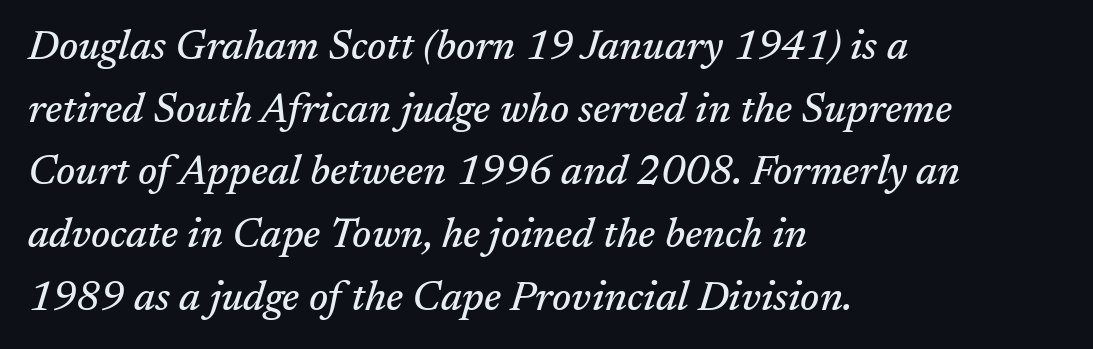
One glance says typical: line gaps are just what's usual. The rendering uses natural spacing where letterforms have individual widths. The font's italic variant was chosen for this text. Any mark beneath the type? The region is blank. In terms of letterform style, serifs are clearly present.
